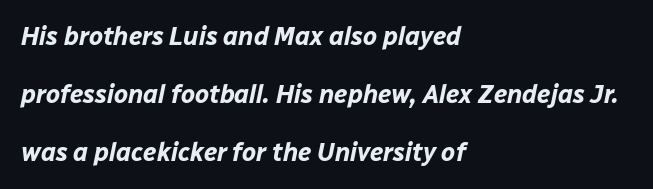
The image shows 25 px bold type, italic (leaning right); set left-aligned, loose line spacing (2.32x), normal letter spacing, not underlined.
